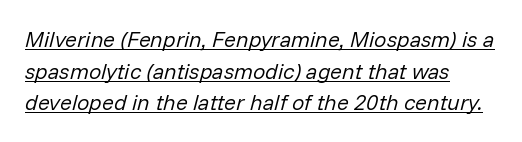
Left-aligned paragraph, ragged on the right. You could call the tracking neutral — neither tight nor loose. Rows of type keep a routine distance in the vertical direction. The typography opts for an oblique posture over an upright one. The characters are drawn with everyday or finer stroke widths. In designer terms, the underline attribute is active on this setting.
